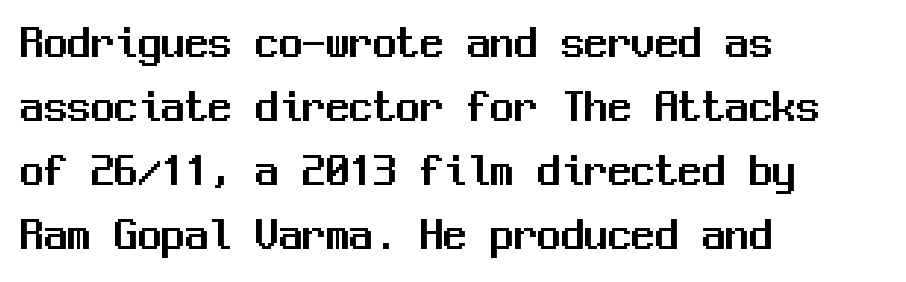
Q: Is the text italic (slanted)? A: No, it is upright.
Q: Is the typeface a serif or a sans-serif typeface? A: Sans-serif.
Q: Is the text underlined? A: No.
Q: How is the paragraph aligned? A: Left-aligned.
Q: Is the spacing between letters normal or unusually wide? A: Normal.
Q: Is the spacing between lines tight, normal or loose? A: Normal.
Q: Width (condensed, normal, or wide)? A: Normal.
Q: Stroke contrast? A: Medium.
Q: x-height? A: Medium.
Q: Monospaced? A: Yes.
